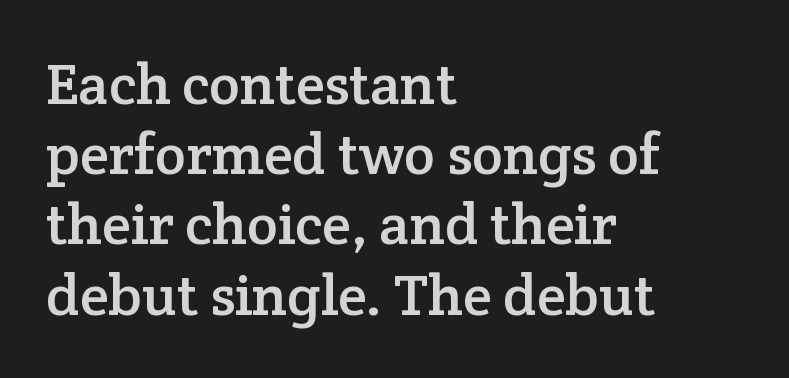
Q: Is the text italic (slanted)? A: No, it is upright.
Q: Is the typeface a serif or a sans-serif typeface? A: Serif.
Q: Is the text underlined? A: No.
Q: How is the paragraph aligned? A: Left-aligned.
Q: Is the spacing between letters normal or unusually wide? A: Normal.
Q: Width (condensed, normal, or wide)? A: Normal.
Q: Stroke contrast? A: Low.
Q: x-height? A: Medium.
Q: Monospaced? A: No.
